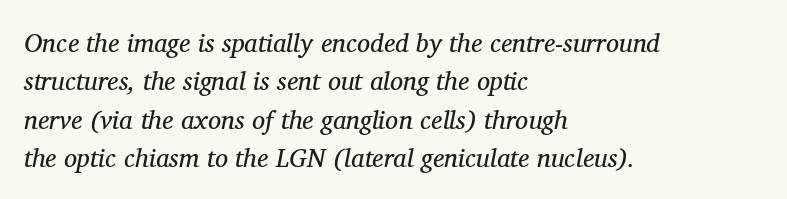
Q: Is the text bold? A: No.
Q: Is the text italic (slanted)? A: Yes, it leans right by about 11 degrees.
Q: Is the text underlined? A: No.
Q: How is the paragraph aligned? A: Left-aligned.
Q: Is the spacing between letters normal or unusually wide? A: Normal.
Q: Is the spacing between lines tight, normal or loose? A: Normal.
